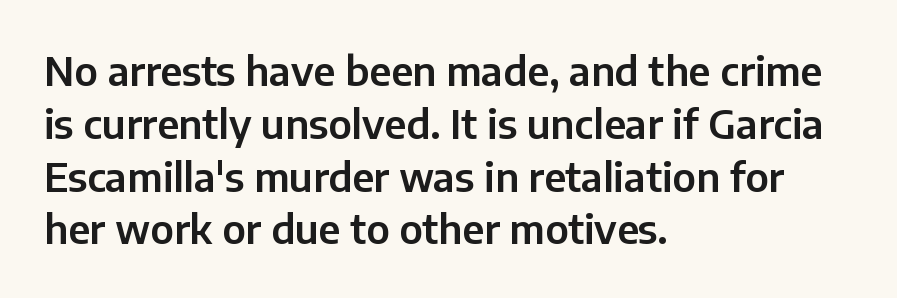
{"serif": "no", "italic": "no", "width": "normal", "stroke_contrast": "low", "x_height": "medium", "monospaced": "no", "underline": "no", "align": "left", "line_spacing": "normal", "line_spacing_ratio": 1.32, "letter_spacing": "normal", "letter_spacing_em": 0.0, "glyph_px": 40}
